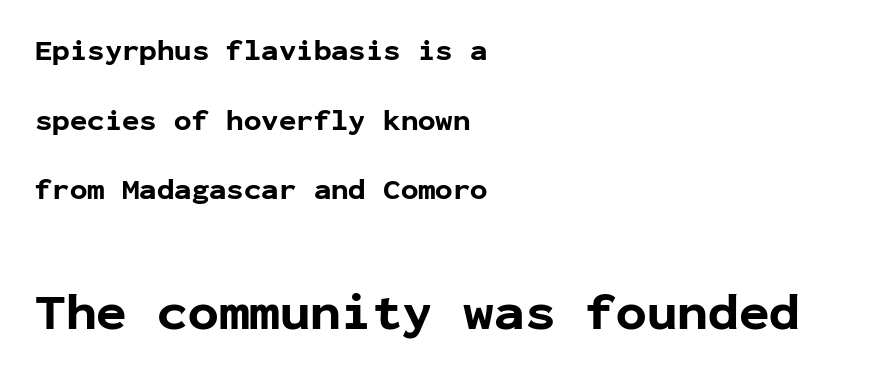
{"serif": "no", "italic": "no", "bold": "yes", "weight": "bold", "width": "normal", "stroke_contrast": "low", "x_height": "medium", "monospaced": "yes", "underline": "no", "align": "left", "line_spacing": "loose", "line_spacing_ratio": 2.4, "letter_spacing": "normal", "letter_spacing_em": 0.0, "larger_block": "second", "size_ratio": 1.76, "glyph_px": 51}
